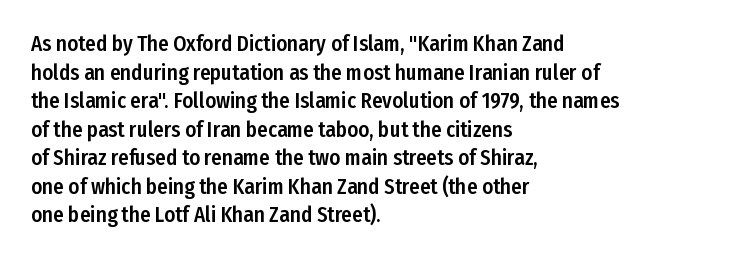
The rendering keeps characters at their native spacing. Does the lettering tilt? It doesn't — this is upright. Descender tails drop into unmarked territory. The lines sit at an ordinary, default distance from one another. One-word summary of the alignment: left.
